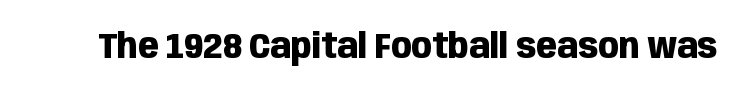
Lines of text with bare space underneath. Strokes here are thick enough to call this a true bold. In terms of posture, this sample is upright. Each letter's strokes conclude bluntly, with no projecting serifs.
